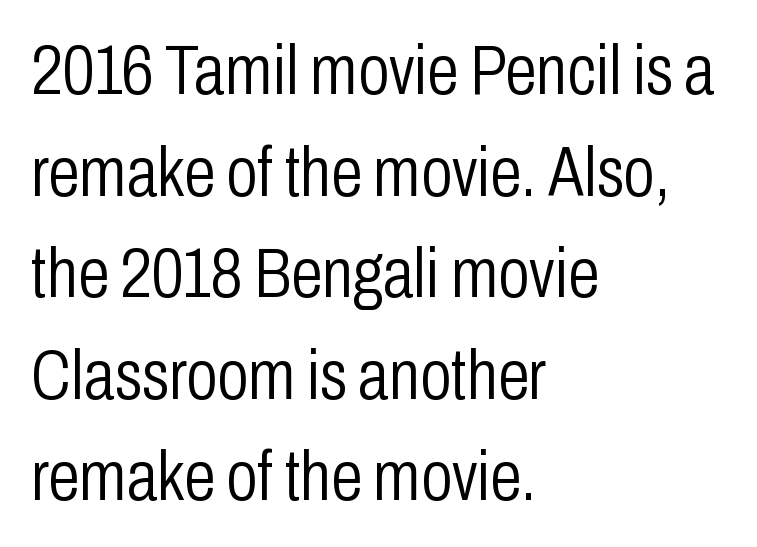
Q: Is the text bold? A: No.
Q: Is the text italic (slanted)? A: No, it is upright.
Q: Is the typeface a serif or a sans-serif typeface? A: Sans-serif.
Q: Is the text underlined? A: No.
Q: How is the paragraph aligned? A: Left-aligned.
Q: Is the spacing between letters normal or unusually wide? A: Normal.
Q: Is the spacing between lines tight, normal or loose? A: Normal.
Q: Width (condensed, normal, or wide)? A: Condensed.
Q: Stroke contrast? A: Low.
Q: x-height? A: Medium.
Q: Monospaced? A: No.
